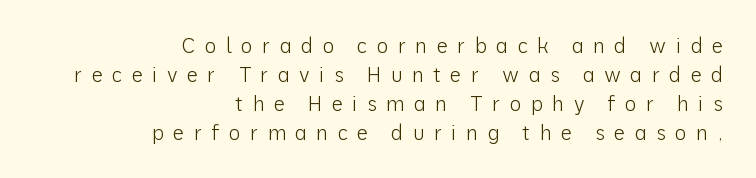
{"italic": "no", "bold": "no", "underline": "no", "align": "right", "line_spacing": "normal", "line_spacing_ratio": 1.45, "letter_spacing": "wide", "letter_spacing_em": 0.47, "glyph_px": 20}
